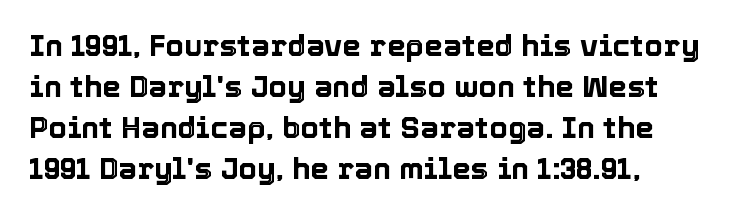
Compared with typical paragraphs, the rows here are spaced about the same. Typeset ragged right — the left edge is the straight one. In terms of posture, this sample is upright. The letters advance in unequal steps, a hallmark of proportional type.
